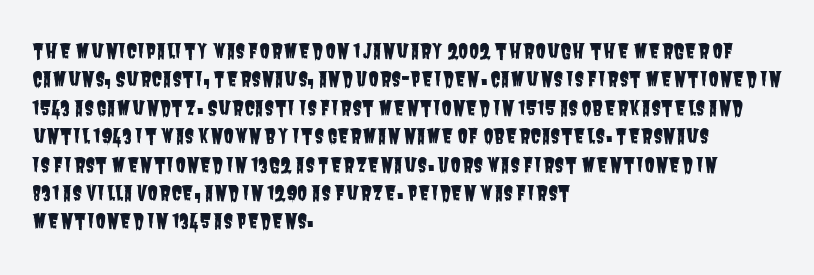
The image shows 20 px text type; set left-aligned, normal line spacing (1.42x), normal letter spacing, not underlined.
